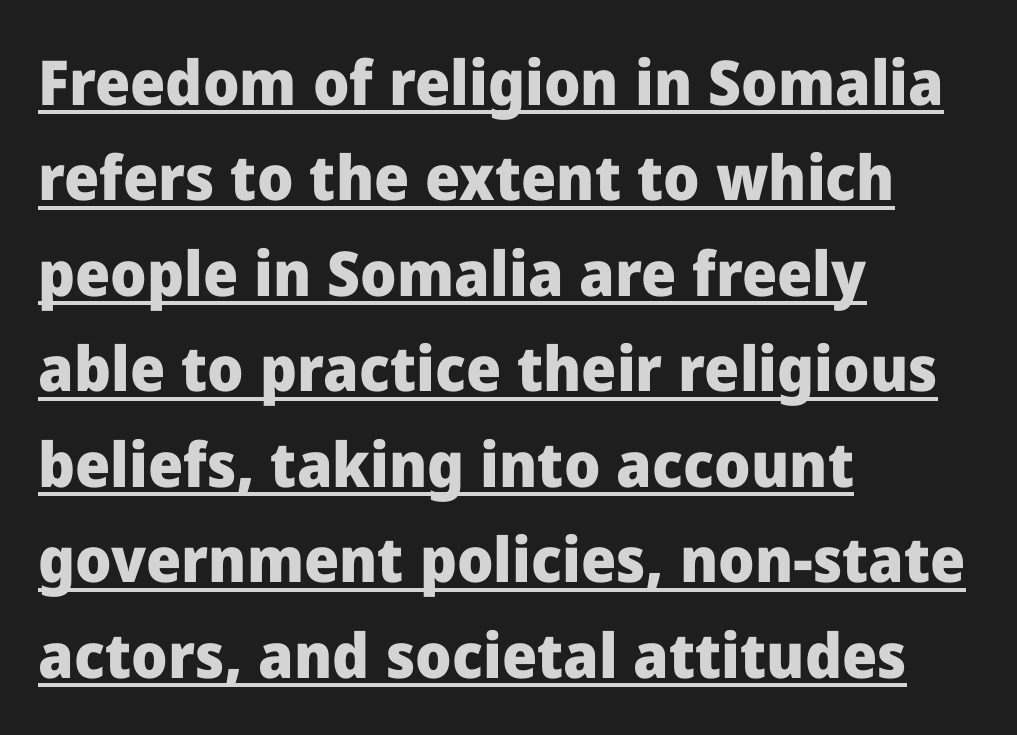
{"serif": "no", "italic": "no", "bold": "yes", "weight": "heavy", "width": "normal", "stroke_contrast": "low", "x_height": "medium", "monospaced": "no", "underline": "yes", "align": "left", "line_spacing": "normal", "line_spacing_ratio": 1.54, "letter_spacing": "normal", "letter_spacing_em": 0.0, "glyph_px": 62}
